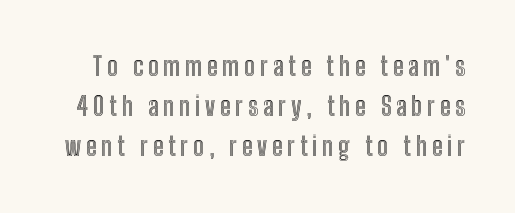
The image shows 26 px text type, upright; set normal line spacing (1.54x), not underlined.
